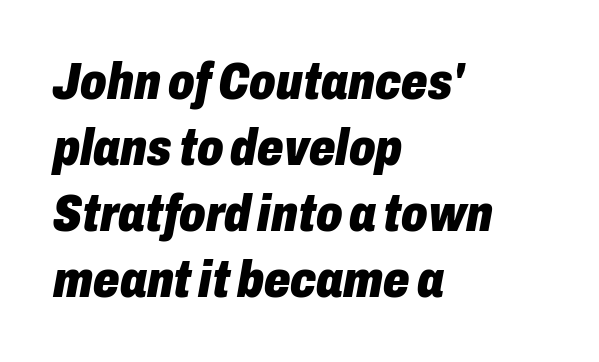
{"italic": "yes", "lean": "right", "slant_degrees": 10, "bold": "yes", "weight": "heavy", "width": "condensed", "stroke_contrast": "low", "x_height": "medium", "monospaced": "no", "underline": "no", "align": "left", "line_spacing": "normal", "line_spacing_ratio": 1.27, "letter_spacing": "normal", "letter_spacing_em": 0.0, "glyph_px": 52}
